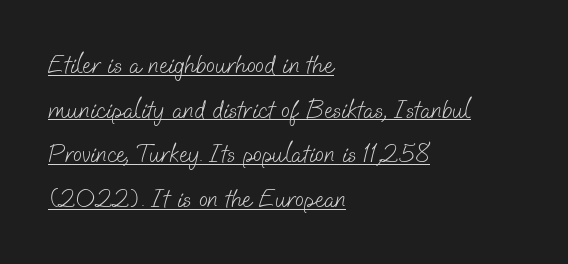
Ink coverage per letter is moderate at most. Students, note that the glyphs here touch the page at normal intervals. What decoration does the sample have? An underline. The lines are quadded left.
